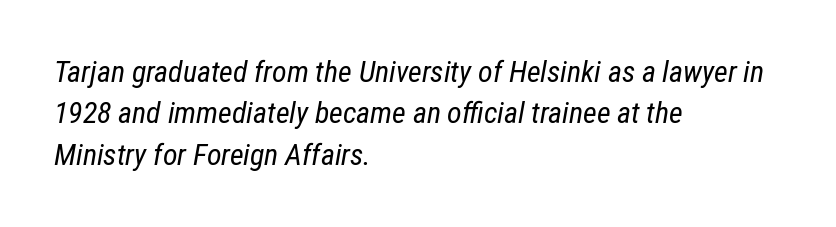
The image shows 30 px regular-weight, condensed type, italic (leaning right); set left-aligned, normal line spacing (1.38x), normal letter spacing, not underlined; low stroke contrast and a medium x-height.
